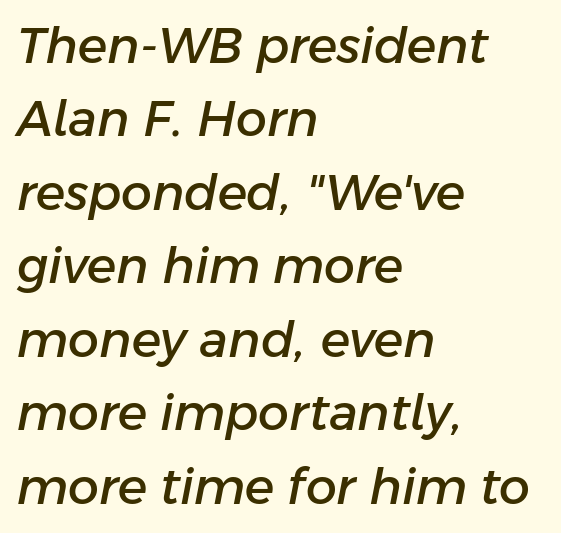
The image shows 49 px text type, italic (leaning right); set left-aligned, normal line spacing (1.5x), normal letter spacing, not underlined; low stroke contrast and a medium x-height.
